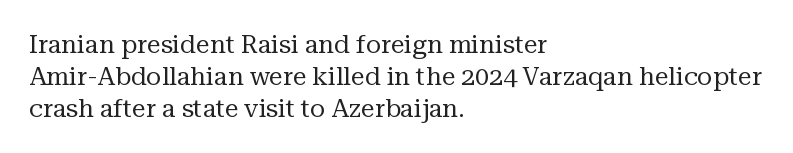
Q: Is the text bold? A: No.
Q: Is the text italic (slanted)? A: No, it is upright.
Q: Is the text underlined? A: No.
Q: How is the paragraph aligned? A: Left-aligned.
Q: Is the spacing between letters normal or unusually wide? A: Normal.
Q: Is the spacing between lines tight, normal or loose? A: Normal.
